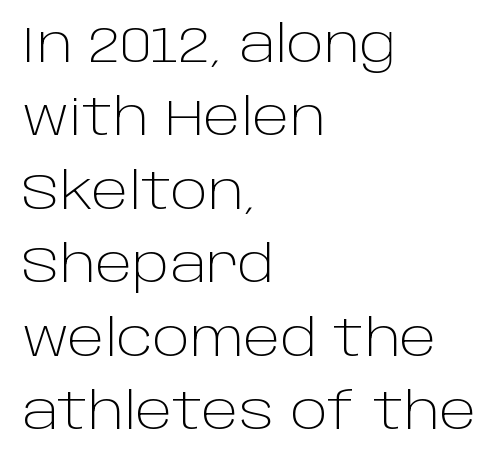
Notice how descenders clear the ascenders below comfortably — that's standard leading. The rendering keeps characters at their native spacing. The font sits on the lighter half of the weight spectrum, regular included. Clear beneath every line of the passage.
